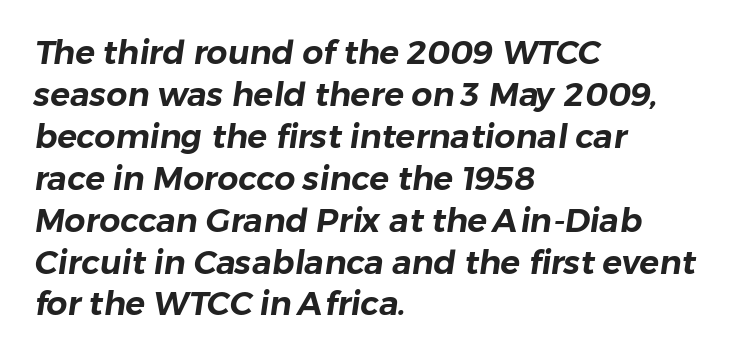
{"serif": "no", "width": "normal", "stroke_contrast": "low", "x_height": "medium", "monospaced": "no", "underline": "no", "align": "left", "line_spacing": "normal", "line_spacing_ratio": 1.27, "letter_spacing": "normal", "letter_spacing_em": 0.0, "glyph_px": 33}
